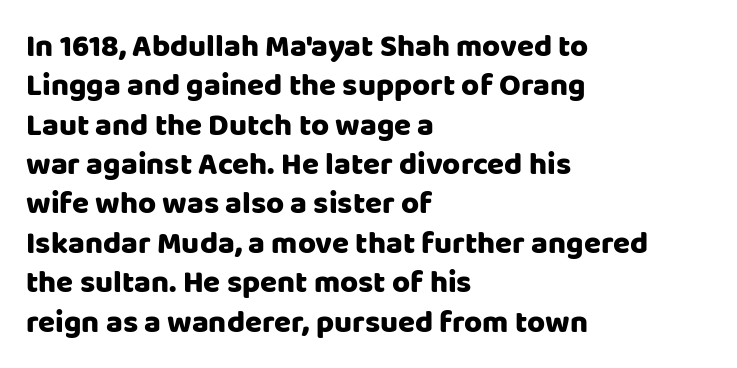
{"serif": "no", "italic": "no", "width": "normal", "stroke_contrast": "low", "x_height": "large", "monospaced": "no", "underline": "no", "align": "left", "line_spacing": "normal", "line_spacing_ratio": 1.27, "letter_spacing": "normal", "letter_spacing_em": 0.0, "glyph_px": 31}
